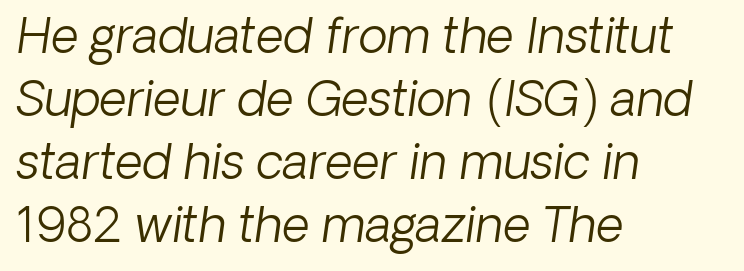
Q: Is the text bold? A: No.
Q: Is the text italic (slanted)? A: Yes, it leans right by about 8 degrees.
Q: Is the text underlined? A: No.
Q: How is the paragraph aligned? A: Left-aligned.
Q: Is the spacing between letters normal or unusually wide? A: Normal.
Q: Is the spacing between lines tight, normal or loose? A: Normal.
Q: Width (condensed, normal, or wide)? A: Normal.
Q: Stroke contrast? A: Low.
Q: x-height? A: Medium.
Q: Monospaced? A: No.
